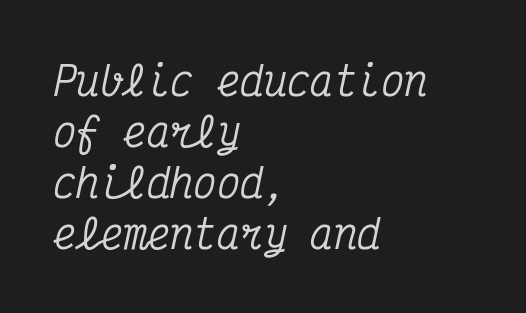
The image shows 39 px condensed serif type, italic (leaning right), monospaced; set left-aligned, normal line spacing (1.31x), normal letter spacing, not underlined; medium stroke contrast and a medium x-height.
